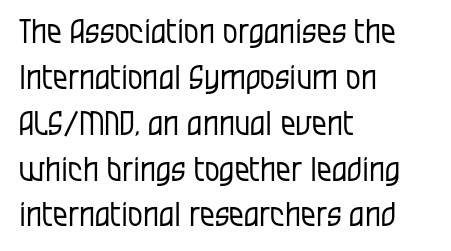
{"serif": "no", "italic": "no", "bold": "no", "weight": "regular", "width": "condensed", "stroke_contrast": "low", "x_height": "large", "monospaced": "no", "underline": "no", "align": "left", "line_spacing": "normal", "line_spacing_ratio": 1.39, "letter_spacing": "normal", "letter_spacing_em": 0.0, "glyph_px": 33}
